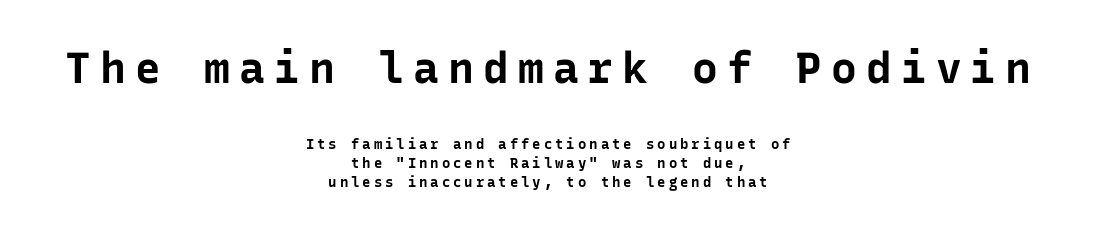
Quick note: underline off. The upper block of text is set noticeably larger than the block beneath it. Examine the stroke ends and you'll find no serifs. Letter spacing: wide.
